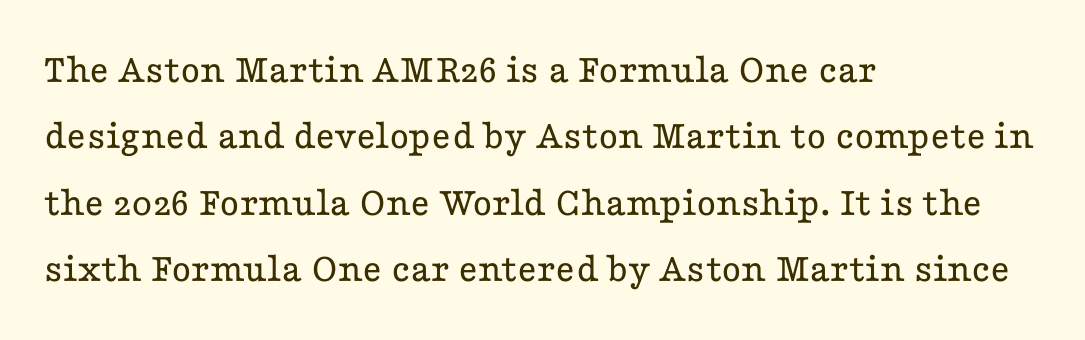
The image shows 42 px regular-weight, wide serif type, upright; set left-aligned, normal line spacing (1.58x), normal letter spacing, not underlined; low stroke contrast and a medium x-height.
